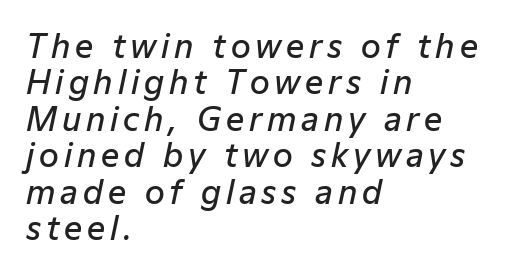
Q: Is the text bold? A: Semi-bold.
Q: Is the text italic (slanted)? A: Yes, it leans right by about 12 degrees.
Q: Is the text underlined? A: No.
Q: How is the paragraph aligned? A: Left-aligned.
Q: Is the spacing between lines tight, normal or loose? A: Tight.
Q: Width (condensed, normal, or wide)? A: Normal.
Q: Stroke contrast? A: Low.
Q: x-height? A: Medium.
Q: Monospaced? A: No.
